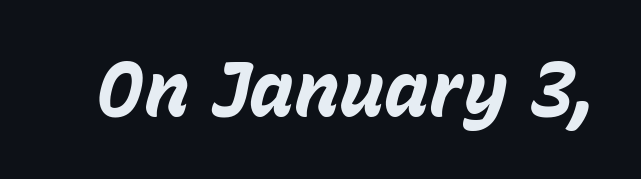
The image shows 75 px bold type, italic (leaning right); set normal letter spacing, not underlined; low stroke contrast and a medium x-height.
